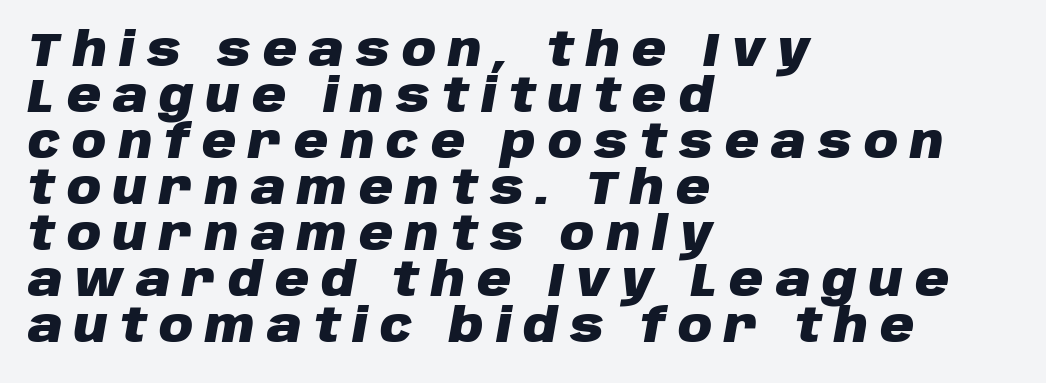
{"italic": "yes", "lean": "right", "slant_degrees": 10, "bold": "yes", "weight": "heavy", "width": "normal", "stroke_contrast": "low", "x_height": "large", "monospaced": "no", "underline": "no", "align": "left", "line_spacing": "tight", "line_spacing_ratio": 0.98, "letter_spacing": "wide", "letter_spacing_em": 0.26, "glyph_px": 47}
